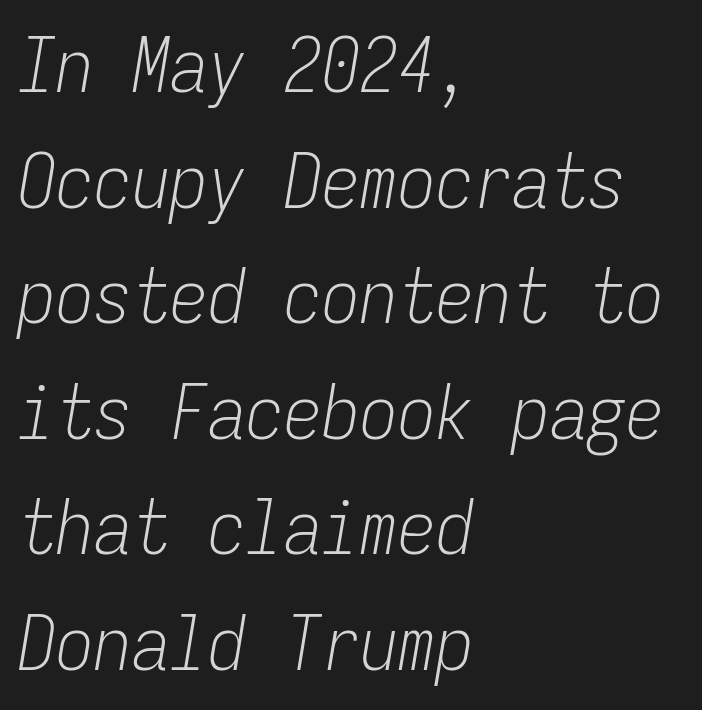
The image shows 76 px light, condensed type, italic (leaning right), monospaced; set left-aligned, normal line spacing (1.52x), normal letter spacing, not underlined; low stroke contrast and a medium x-height.
